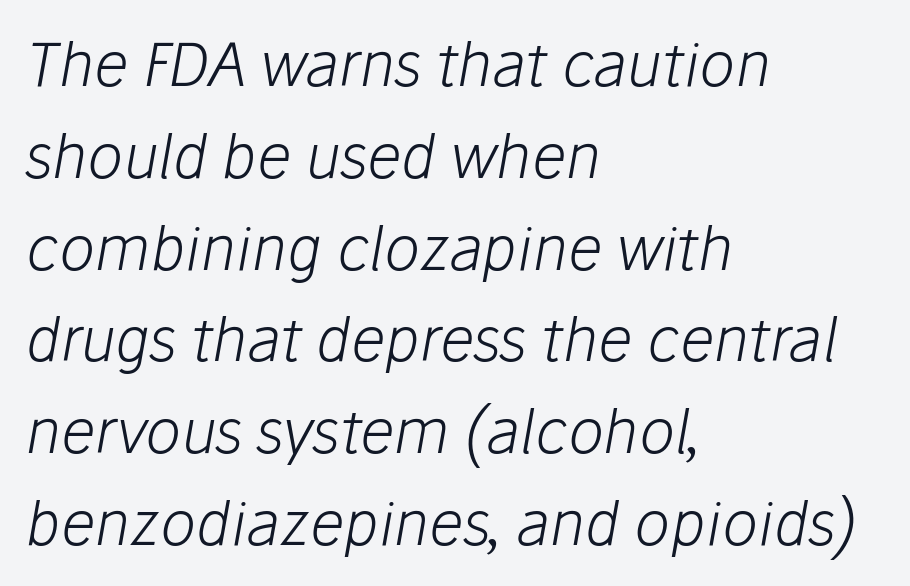
Rows of type keep a routine distance in the vertical direction. Do the characters align in a grid? No, the font is proportional. The strokes carry an ordinary text weight at most. The type is set solid horizontally, with unmodified tracking.
